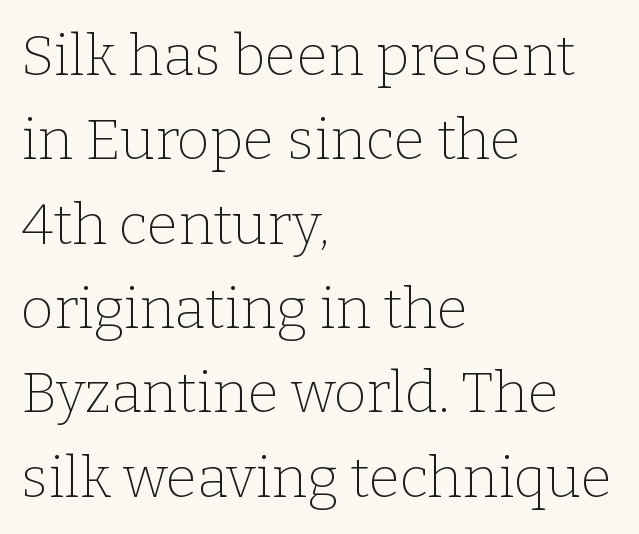
The image shows 57 px thin serif type, upright; set left-aligned, normal line spacing (1.48x), normal letter spacing, not underlined; low stroke contrast and a medium x-height.
